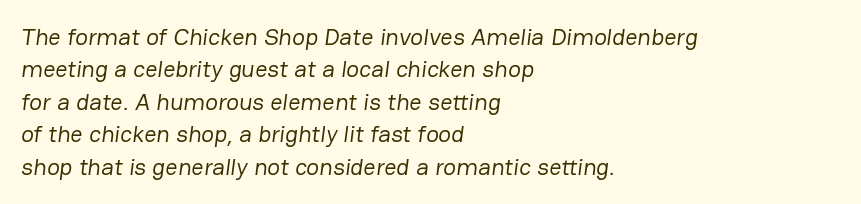
Just letters on the line, the space beneath them empty. Leading matches the norm, producing a regular column. Glyph-to-glyph distance matches everyday printed text. Left-aligned paragraph, ragged on the right. The cut favours lightness, reaching ordinary text weight at its darkest.
